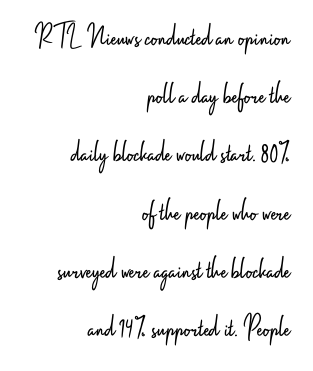
Q: Is the text bold? A: No.
Q: Is the text italic (slanted)? A: Yes.
Q: Is the typeface a serif or a sans-serif typeface? A: Sans-serif.
Q: Is the text underlined? A: No.
Q: How is the paragraph aligned? A: Right-aligned.
Q: Is the spacing between letters normal or unusually wide? A: Normal.
Q: Width (condensed, normal, or wide)? A: Condensed.
Q: Stroke contrast? A: Low.
Q: x-height? A: Small.
Q: Monospaced? A: No.
